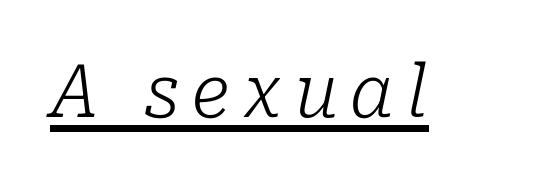
The image shows 72 px light serif type, italic (leaning right); set underlined; low stroke contrast and a medium x-height.
